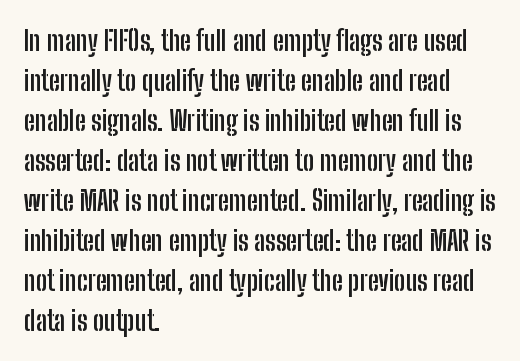
Q: Is the text bold? A: Yes.
Q: Is the text italic (slanted)? A: No, it is upright.
Q: Is the text underlined? A: No.
Q: How is the paragraph aligned? A: Left-aligned.
Q: Is the spacing between letters normal or unusually wide? A: Normal.
Q: Is the spacing between lines tight, normal or loose? A: Normal.
